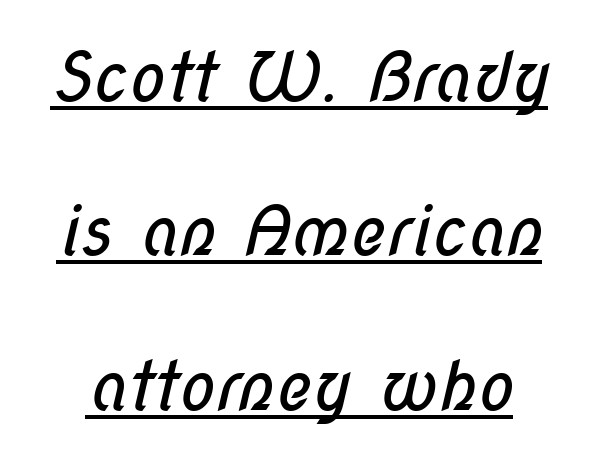
How are the letters spaced? Ordinarily, with no added tracking. Check the space under the baseline: a stroke is drawn there. What kind of face is this? One without serifs — a sans. The face used here is proportionally spaced, like ordinary book or web type. The face looks like a standard text weight, possibly lighter.
